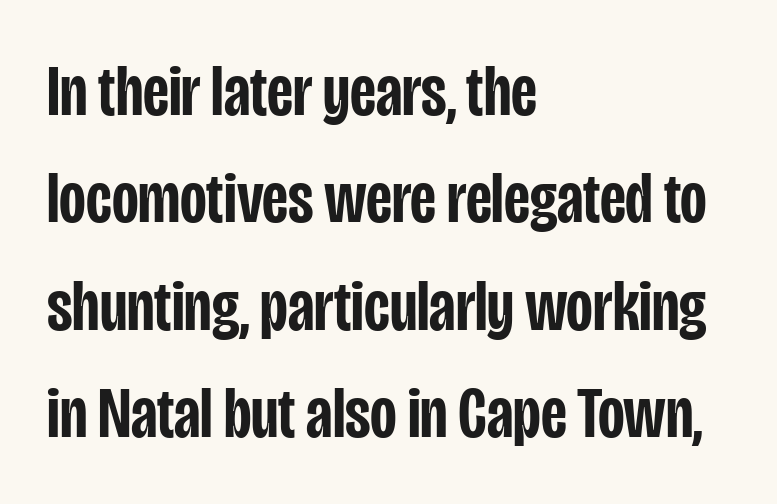
Q: Is the text bold? A: Semi-bold.
Q: Is the text italic (slanted)? A: No, it is upright.
Q: Is the typeface a serif or a sans-serif typeface? A: Sans-serif.
Q: Is the text underlined? A: No.
Q: How is the paragraph aligned? A: Left-aligned.
Q: Is the spacing between letters normal or unusually wide? A: Normal.
Q: Is the spacing between lines tight, normal or loose? A: Normal.
Q: Width (condensed, normal, or wide)? A: Condensed.
Q: Stroke contrast? A: Low.
Q: x-height? A: Large.
Q: Monospaced? A: No.
